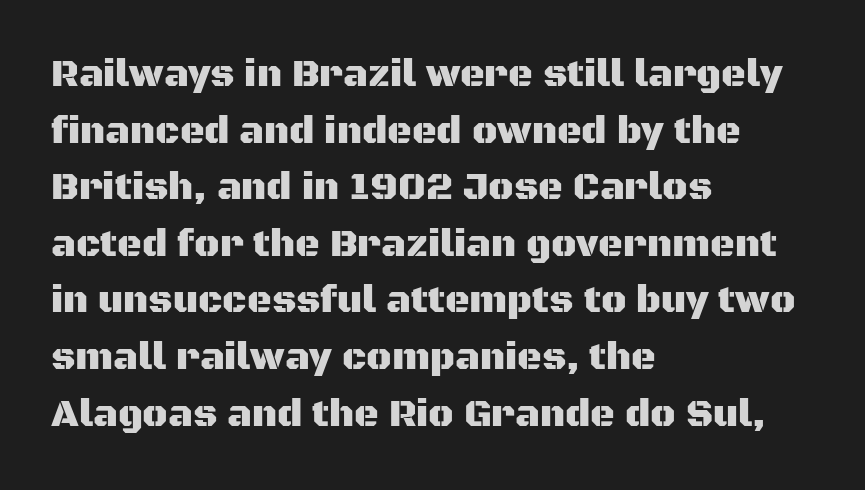
Q: Is the text italic (slanted)? A: No, it is upright.
Q: Is the typeface a serif or a sans-serif typeface? A: Sans-serif.
Q: Is the text underlined? A: No.
Q: How is the paragraph aligned? A: Left-aligned.
Q: Is the spacing between letters normal or unusually wide? A: Normal.
Q: Is the spacing between lines tight, normal or loose? A: Normal.
Q: Width (condensed, normal, or wide)? A: Normal.
Q: Stroke contrast? A: Medium.
Q: x-height? A: Large.
Q: Monospaced? A: No.
